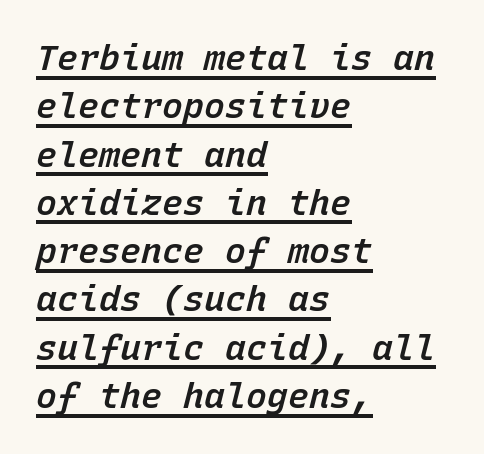
The image shows 35 px semibold type, italic (leaning right), monospaced; set left-aligned, normal line spacing (1.38x), normal letter spacing, underlined; low stroke contrast and a medium x-height.
